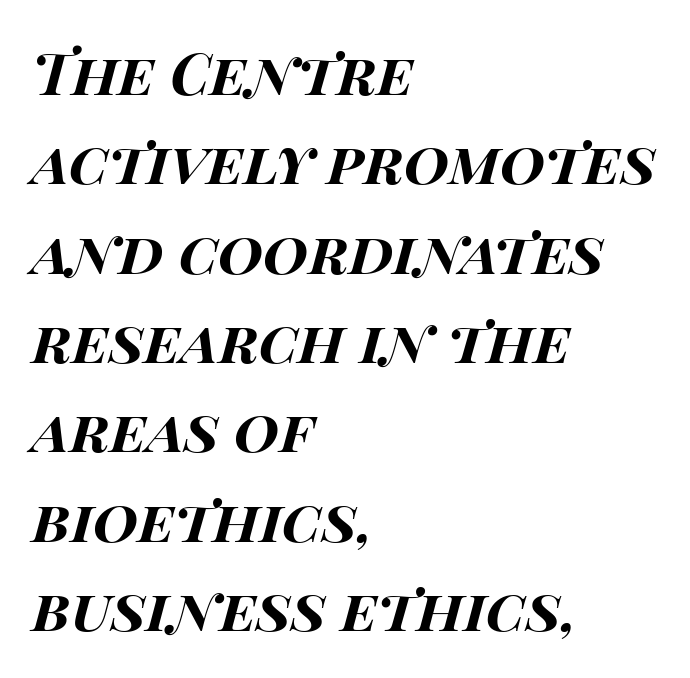
Q: Is the text bold? A: Yes.
Q: Is the text italic (slanted)? A: Yes, it leans right by about 14 degrees.
Q: Is the text underlined? A: No.
Q: How is the paragraph aligned? A: Left-aligned.
Q: Is the spacing between letters normal or unusually wide? A: Normal.
Q: Is the spacing between lines tight, normal or loose? A: Normal.
Q: Width (condensed, normal, or wide)? A: Wide.
Q: Stroke contrast? A: High.
Q: x-height? A: Large.
Q: Monospaced? A: No.
